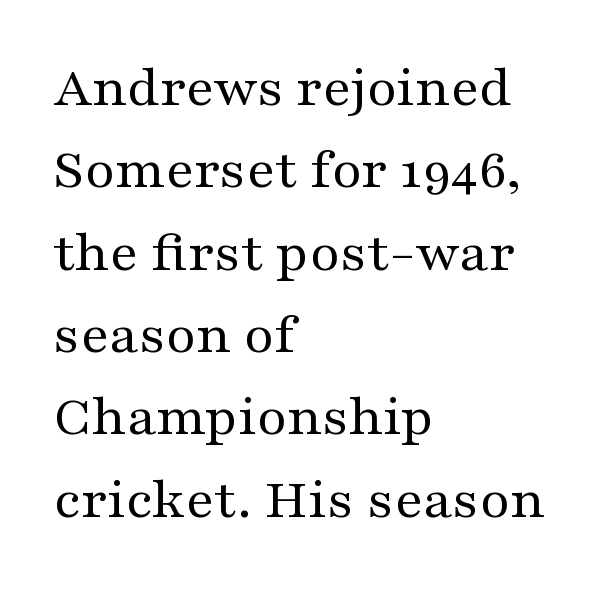
I'd call this a serif setting — the letters wear small feet. Nobody drew a line under any word here. The horizontal fit of the characters is conventional and even. Upright lettering throughout. This block has exactly the height ordinary leading produces. Here the designer chose a conventional face with non-uniform glyph widths.
